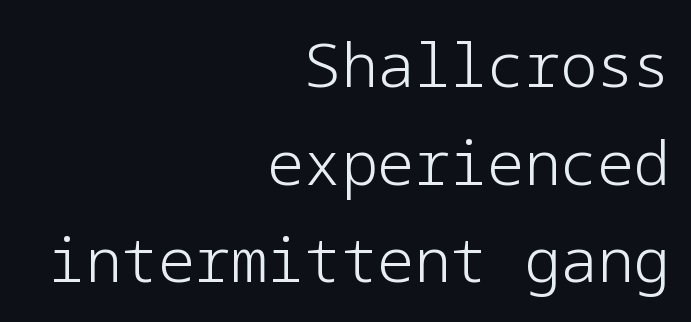
{"serif": "no", "italic": "no", "bold": "no", "weight": "light", "width": "normal", "stroke_contrast": "low", "x_height": "medium", "underline": "no", "align": "right", "line_spacing": "normal", "line_spacing_ratio": 1.6, "letter_spacing": "normal", "letter_spacing_em": 0.0, "glyph_px": 61}
